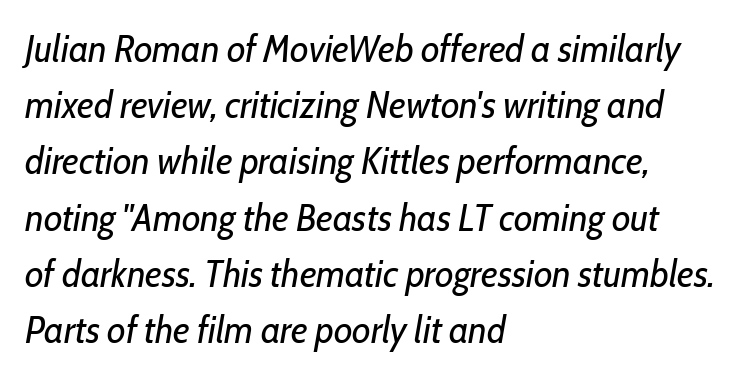
Q: Is the text bold? A: No.
Q: Is the text italic (slanted)? A: Yes, it leans right by about 10 degrees.
Q: Is the text underlined? A: No.
Q: How is the paragraph aligned? A: Left-aligned.
Q: Is the spacing between letters normal or unusually wide? A: Normal.
Q: Is the spacing between lines tight, normal or loose? A: Normal.
Q: Width (condensed, normal, or wide)? A: Condensed.
Q: Stroke contrast? A: Low.
Q: x-height? A: Medium.
Q: Monospaced? A: No.
